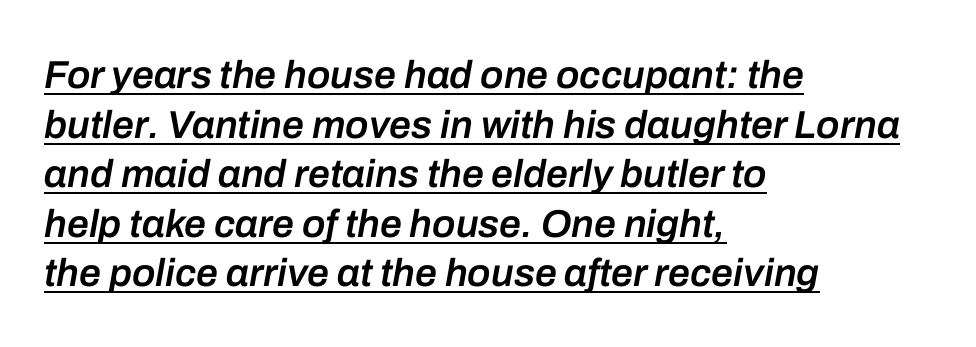
The image shows 39 px semibold type, italic (leaning right); set left-aligned, normal line spacing (1.27x), normal letter spacing, underlined; low stroke contrast and a medium x-height.
